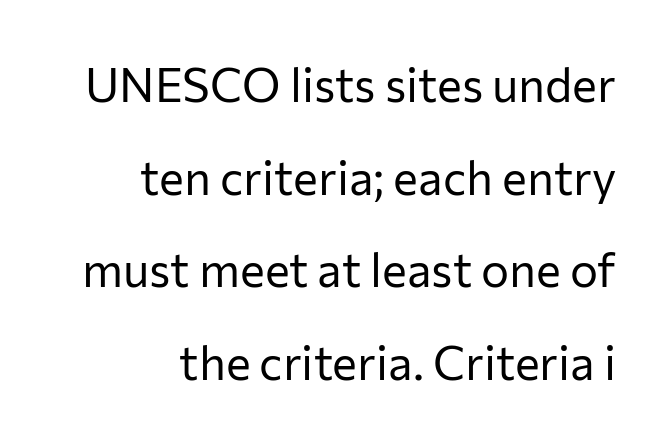
Q: Is the text bold? A: No.
Q: Is the text italic (slanted)? A: No, it is upright.
Q: Is the typeface a serif or a sans-serif typeface? A: Sans-serif.
Q: Is the text underlined? A: No.
Q: How is the paragraph aligned? A: Right-aligned.
Q: Is the spacing between letters normal or unusually wide? A: Normal.
Q: Is the spacing between lines tight, normal or loose? A: Loose.
Q: Width (condensed, normal, or wide)? A: Normal.
Q: Stroke contrast? A: Low.
Q: x-height? A: Medium.
Q: Monospaced? A: No.
